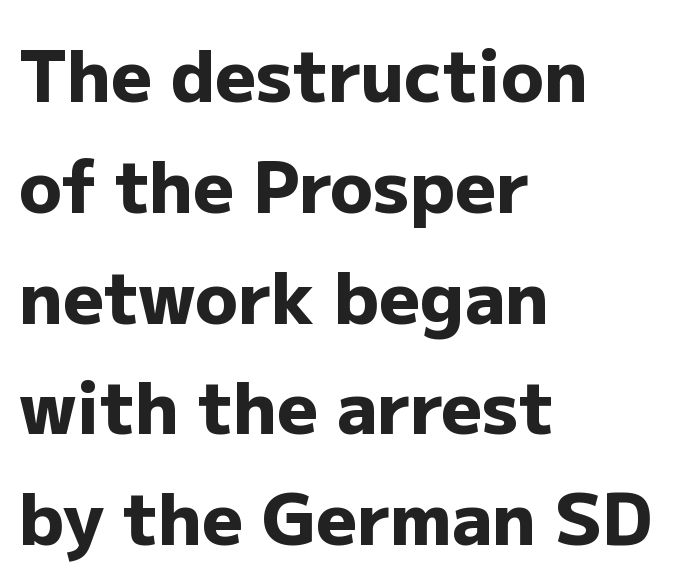
A typesetter would call this proportional, since set widths differ per character. Nobody touched the tracking dial on this one. These lines sit exactly where default settings would place them. These lines were composed using upright roman letters. What weight is shown? A full bold with thick strokes.
